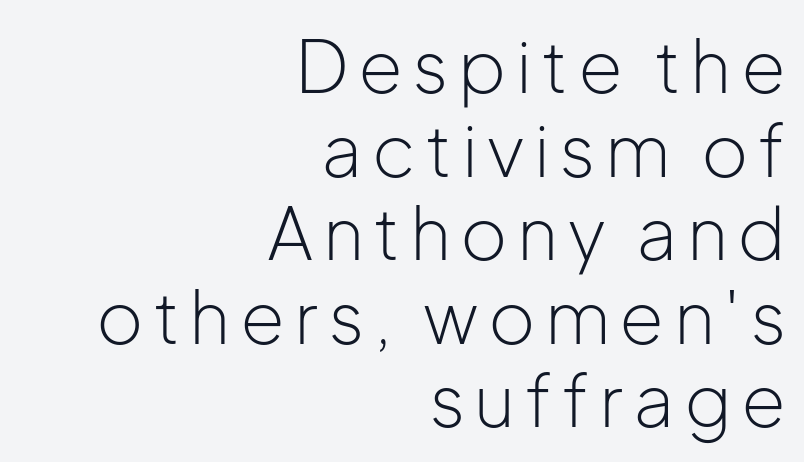
These lines were composed using upright roman letters. Spacing verdict: proportional, widths tailored to each character. Horizontally, the lines are justified to the trailing edge only. Underline: absent. No chunkiness to these letters — they're not bold. No feet cap the strokes, marking this as sans-serif type.
